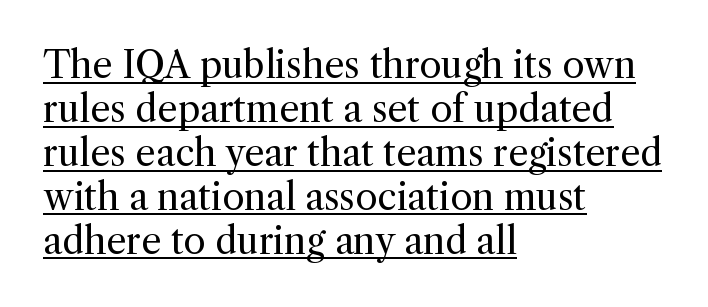
Q: Is the text bold? A: No.
Q: Is the text italic (slanted)? A: No, it is upright.
Q: Is the typeface a serif or a sans-serif typeface? A: Serif.
Q: Is the text underlined? A: Yes.
Q: How is the paragraph aligned? A: Left-aligned.
Q: Is the spacing between letters normal or unusually wide? A: Normal.
Q: Width (condensed, normal, or wide)? A: Normal.
Q: x-height? A: Medium.
Q: Monospaced? A: No.
